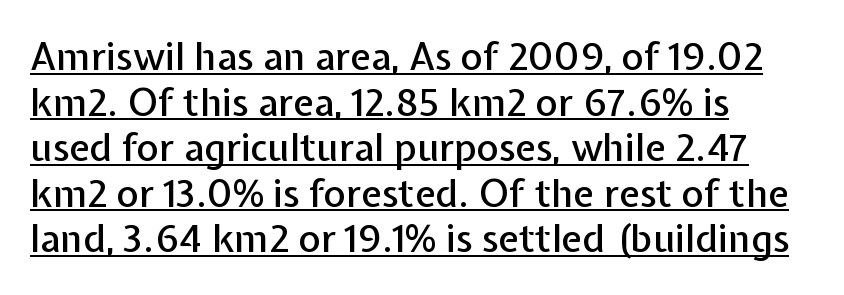
Q: Is the text italic (slanted)? A: No, it is upright.
Q: Is the typeface a serif or a sans-serif typeface? A: Sans-serif.
Q: Is the text underlined? A: Yes.
Q: How is the paragraph aligned? A: Left-aligned.
Q: Is the spacing between letters normal or unusually wide? A: Normal.
Q: Width (condensed, normal, or wide)? A: Normal.
Q: Stroke contrast? A: Low.
Q: x-height? A: Medium.
Q: Monospaced? A: No.
